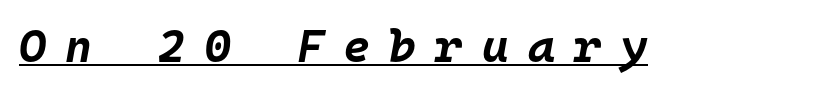
The image shows 46 px bold type, italic (leaning right), monospaced; set unusually wide letter spacing (+0.42 em), underlined; low stroke contrast and a large x-height.
